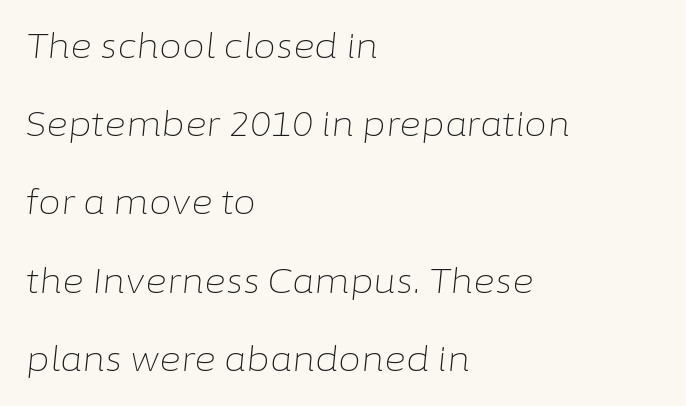
This is not heavy type; no bold has been used. The passage shown is not underscored anywhere. Summary of vertical rhythm: relaxed, with wide interline spacing. Look at the tracking — it's just the regular setting, nothing added. The paragraph shown leans on its left margin.
